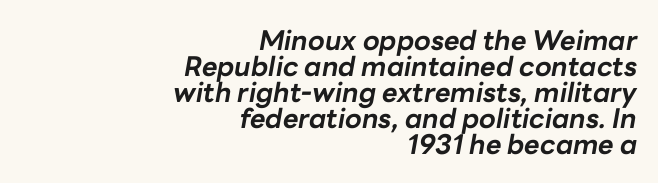
{"italic": "yes", "lean": "right", "slant_degrees": 10, "bold": "yes", "underline": "no", "align": "right", "line_spacing": "tight", "line_spacing_ratio": 0.96, "letter_spacing": "normal", "letter_spacing_em": 0.0, "glyph_px": 27}
